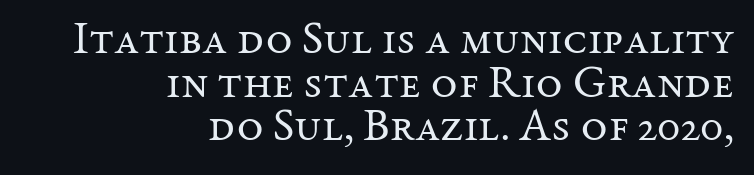
{"serif": "yes", "italic": "no", "bold": "no", "weight": "regular", "width": "normal", "stroke_contrast": "medium", "x_height": "medium", "monospaced": "no", "underline": "no", "align": "right", "line_spacing": "tight", "line_spacing_ratio": 0.95, "letter_spacing": "normal", "letter_spacing_em": 0.0, "glyph_px": 46}
